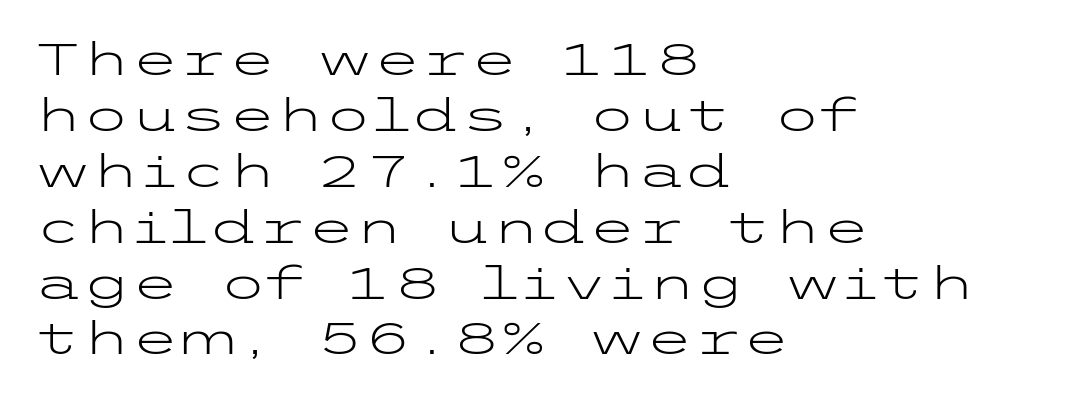
Underlining? Definitely not there. A typesetter would label this face a sans. The lettering holds an erect, upright posture throughout. Line spacing here is normal. The letters sit at their default tracking, neither squeezed nor spread.
